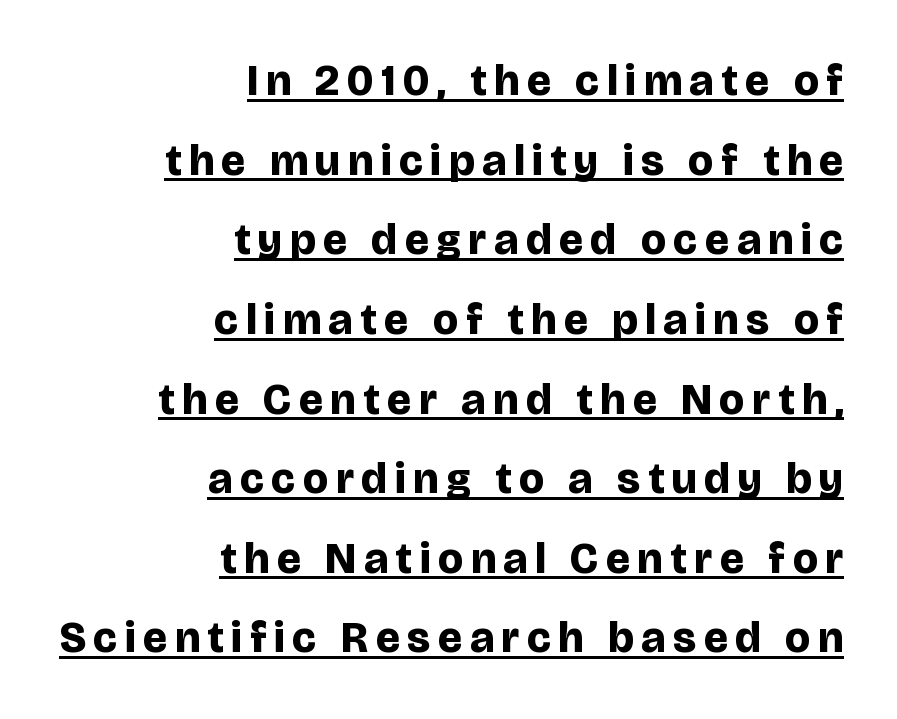
{"serif": "no", "italic": "no", "bold": "yes", "weight": "bold", "width": "normal", "stroke_contrast": "low", "x_height": "large", "monospaced": "no", "underline": "yes", "align": "right", "line_spacing_ratio": 1.81, "glyph_px": 44}
